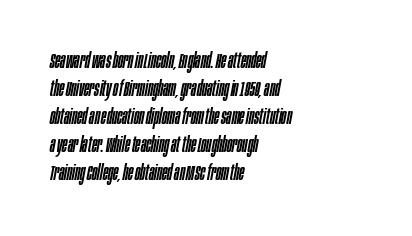
The image shows 22 px text type, italic (leaning right); set left-aligned, normal line spacing (1.27x), normal letter spacing, not underlined.
